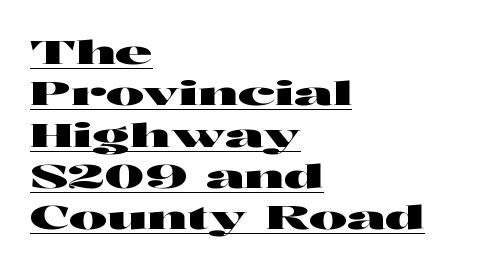
{"serif": "no", "italic": "no", "width": "wide", "stroke_contrast": "high", "x_height": "medium", "monospaced": "no", "underline": "yes", "align": "left", "line_spacing": "normal", "line_spacing_ratio": 1.29, "letter_spacing": "normal", "letter_spacing_em": 0.0, "glyph_px": 32}
